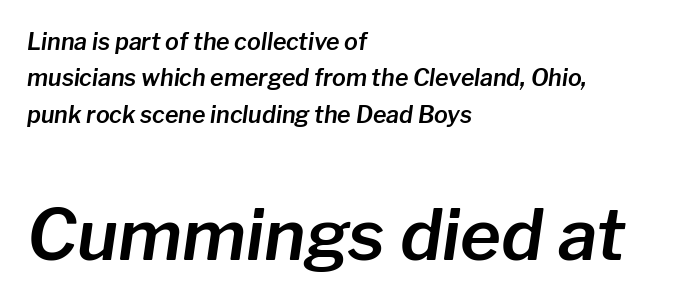
Q: Is the text italic (slanted)? A: Yes, it leans right by about 8 degrees.
Q: Is the text underlined? A: No.
Q: How is the paragraph aligned? A: Left-aligned.
Q: Is the spacing between letters normal or unusually wide? A: Normal.
Q: Is the spacing between lines tight, normal or loose? A: Normal.
Q: Which block of text is set in a larger size, the first (top) or the second (bottom)? A: The second (bottom) one.
Q: Width (condensed, normal, or wide)? A: Normal.
Q: Stroke contrast? A: Low.
Q: x-height? A: Medium.
Q: Monospaced? A: No.
